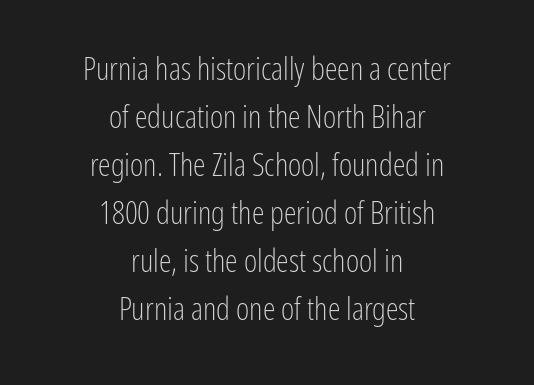
{"serif": "no", "italic": "no", "bold": "no", "weight": "light", "width": "condensed", "stroke_contrast": "low", "x_height": "medium", "monospaced": "no", "underline": "no", "align": "center", "line_spacing": "normal", "line_spacing_ratio": 1.5, "letter_spacing": "normal", "letter_spacing_em": 0.0, "glyph_px": 32}
